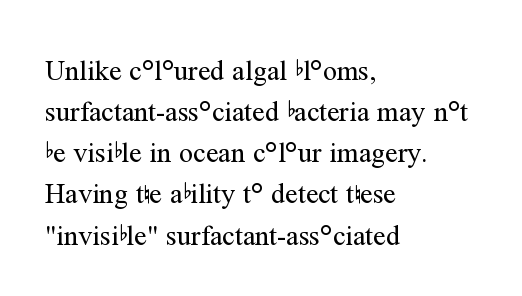
{"serif": "yes", "italic": "no", "bold": "no", "weight": "regular", "width": "normal", "stroke_contrast": "medium", "x_height": "medium", "monospaced": "no", "underline": "no", "align": "left", "line_spacing": "normal", "line_spacing_ratio": 1.47, "letter_spacing": "normal", "letter_spacing_em": 0.0, "glyph_px": 28}
